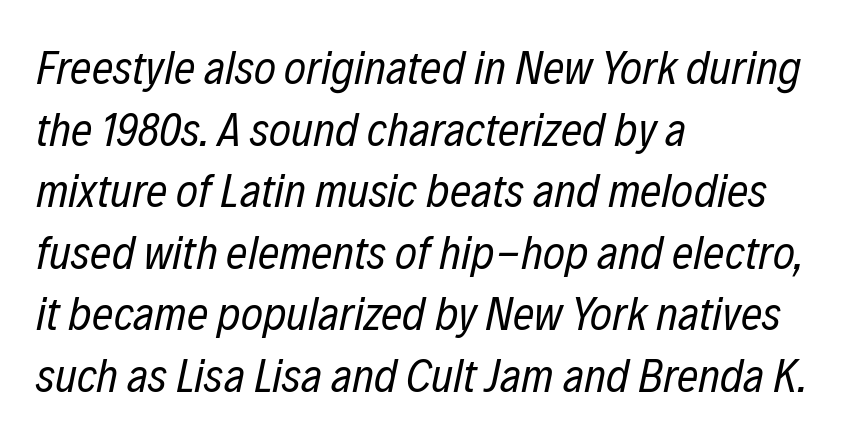
{"italic": "yes", "lean": "right", "slant_degrees": 12, "bold": "no", "weight": "regular", "width": "condensed", "stroke_contrast": "low", "x_height": "medium", "monospaced": "no", "underline": "no", "align": "left", "line_spacing": "normal", "line_spacing_ratio": 1.31, "letter_spacing": "normal", "letter_spacing_em": 0.0, "glyph_px": 47}
